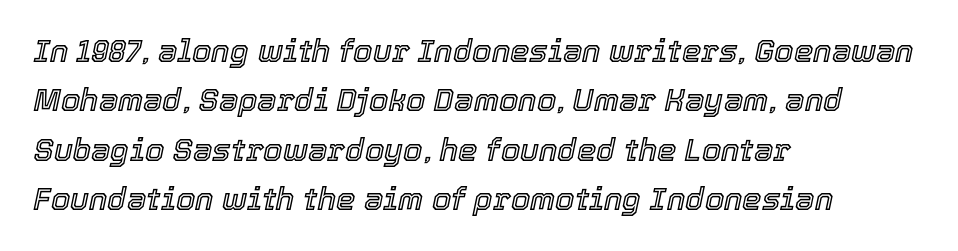
{"italic": "yes", "lean": "right", "slant_degrees": 12, "width": "normal", "x_height": "medium", "monospaced": "no", "underline": "no", "align": "left", "line_spacing": "normal", "line_spacing_ratio": 1.59, "letter_spacing": "normal", "letter_spacing_em": 0.0, "glyph_px": 31}
